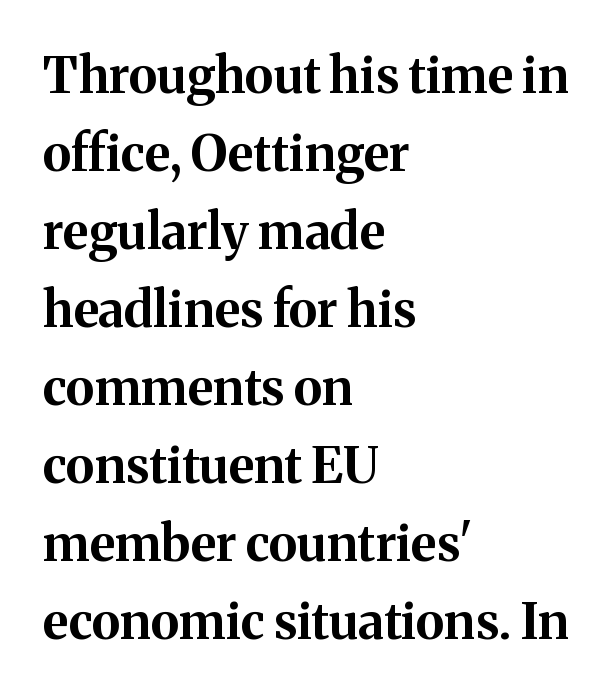
{"serif": "yes", "italic": "no", "bold": "yes", "weight": "bold", "width": "normal", "stroke_contrast": "medium", "x_height": "medium", "monospaced": "no", "underline": "no", "align": "left", "line_spacing": "normal", "line_spacing_ratio": 1.56, "letter_spacing": "normal", "letter_spacing_em": 0.0, "glyph_px": 50}
